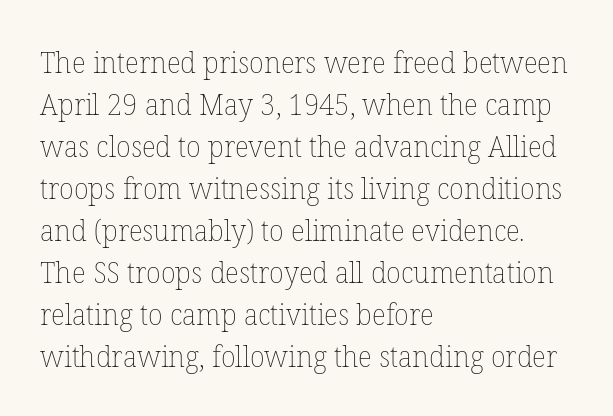
The space between consecutive lines is moderate. The lettering stays uniformly vertical, giving the passage a roman look. This reads as an unemphasized weight, regular at the heaviest. The rendering uses natural spacing where letterforms have individual widths. A typesetter would call this zero additional tracking.
